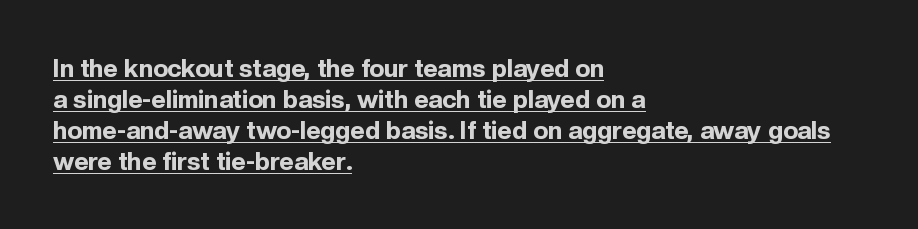
Q: Is the text bold? A: Yes.
Q: Is the text italic (slanted)? A: No, it is upright.
Q: Is the text underlined? A: Yes.
Q: How is the paragraph aligned? A: Left-aligned.
Q: Is the spacing between letters normal or unusually wide? A: Normal.
